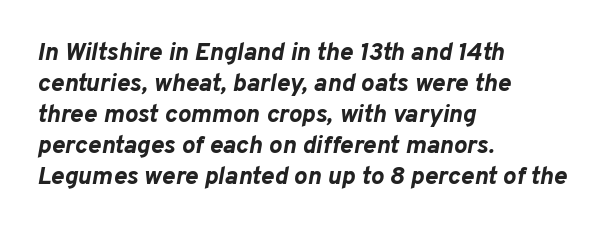
{"italic": "yes", "lean": "right", "slant_degrees": 10, "bold": "yes", "underline": "no", "align": "left", "line_spacing_ratio": 1.24, "letter_spacing": "normal", "letter_spacing_em": 0.0, "glyph_px": 25}
